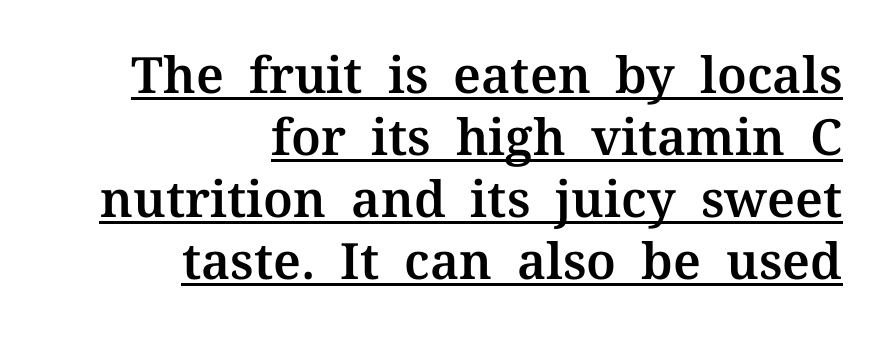
Italic? Not at all — the glyphs are vertical. Serif or sans? Serif — the stroke terminals have little feet. All the whitespace from short lines collects on the left. What decoration does the sample have? An underline. Think of a printed novel: that variable character pitch is what you see here.
